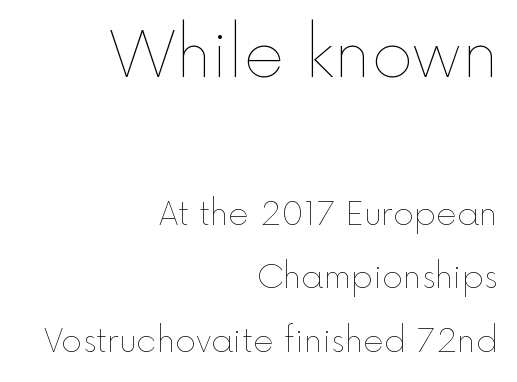
The image shows 63 px thin type, upright; set right-aligned, loose line spacing (1.99x), normal letter spacing, not underlined; the first (top) block is 1.97x larger; a medium x-height.
